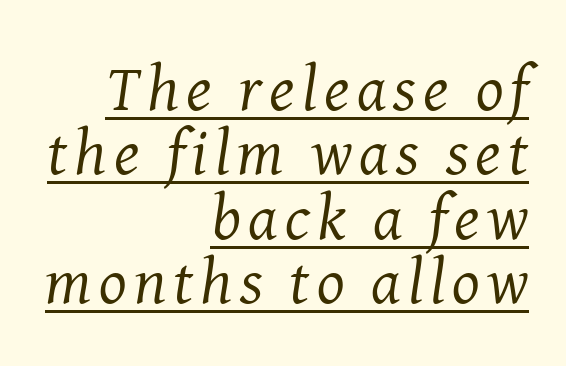
Stems here are at most as thick as an everyday book face. Very little white space separates one row of letters from the next. Serifs: yes, visible at the terminals of the letterforms. Looks like regular typesetting: each glyph gets only the width it needs. Visually the block forms a straight wall on the right and a jagged coastline on the left.
